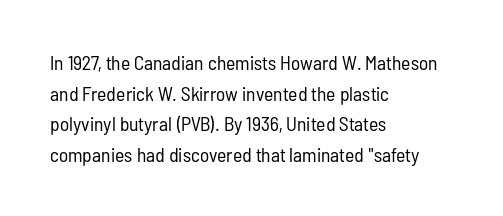
If you drew a line through each stem, it would be perfectly vertical. Students, observe: this is what conventionally led text looks like. Alignment: flush left. Decoration check: the copy has no underline.
